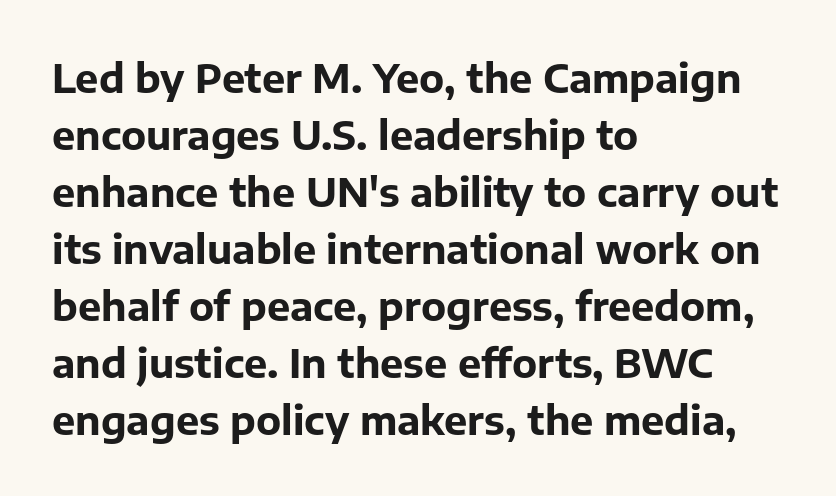
Posture: straight, roman, zero tilt. Type without underlining. Chunky letters — that's bold for sure. Whoever set this chose a conventional vertical rhythm. A typesetter would label this face a sans.
